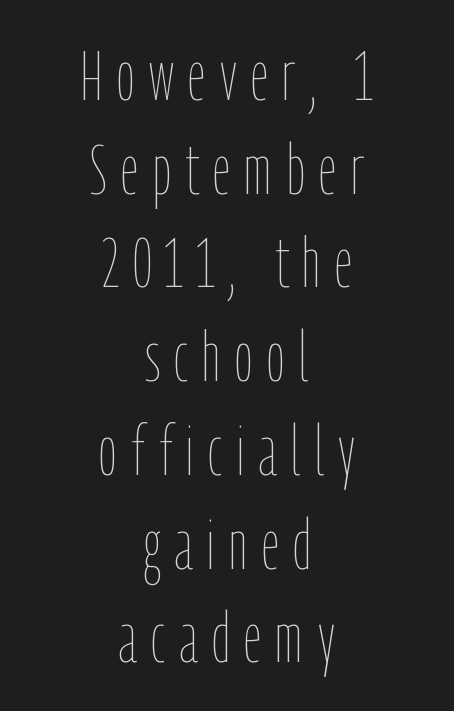
Q: Is the text bold? A: No.
Q: Is the text italic (slanted)? A: No, it is upright.
Q: Is the text underlined? A: No.
Q: How is the paragraph aligned? A: Centered.
Q: Is the spacing between letters normal or unusually wide? A: Unusually wide.
Q: Is the spacing between lines tight, normal or loose? A: Normal.
Q: Width (condensed, normal, or wide)? A: Condensed.
Q: Stroke contrast? A: Low.
Q: x-height? A: Medium.
Q: Monospaced? A: No.
